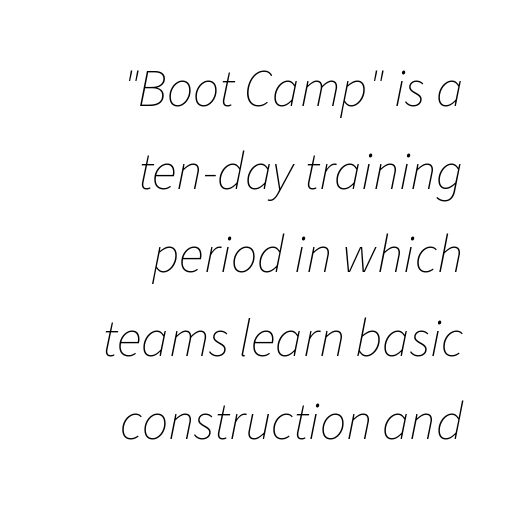
The image shows 52 px thin type, italic (leaning right); set right-aligned, normal line spacing (1.6x), normal letter spacing, not underlined; low stroke contrast and a medium x-height.
